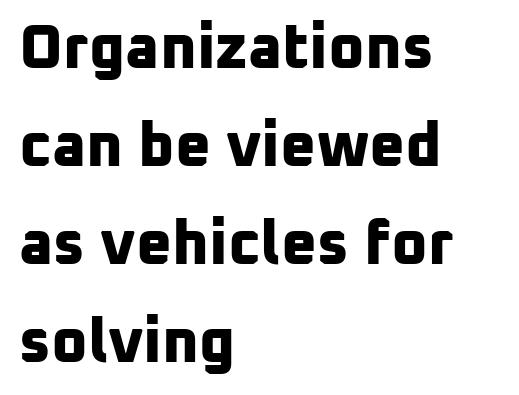
Note the varied advance widths — an 'i' is clearly narrower than an 'm'. Caption: standard tracking, unaltered. Each row of text sits above clean, open space. These lines sit exactly where default settings would place them. Plenty of ink on the page — the face is bold.
